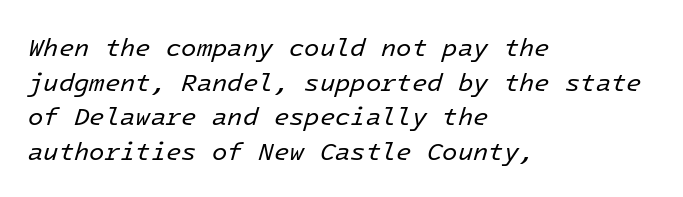
Between one letter and the next there's only the usual sliver of space. Stroke thickness stays within the range of a standard reading face or lighter. The baseline area is clear. In terms of leading, this rendering sits right in the middle. The rendering anchors every line to the left-hand side.
